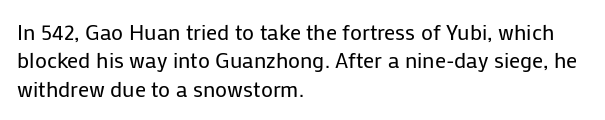
The image shows 22 px text type, upright; set left-aligned, normal line spacing (1.29x), normal letter spacing, not underlined.
